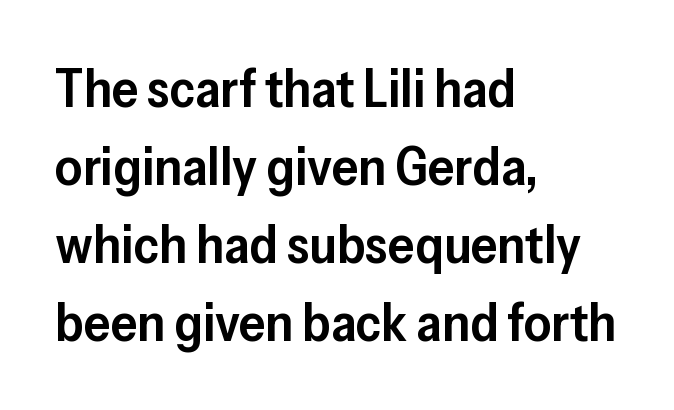
{"serif": "no", "italic": "no", "bold": "semi", "weight": "semibold", "width": "normal", "stroke_contrast": "low", "x_height": "medium", "monospaced": "no", "underline": "no", "align": "left", "line_spacing": "normal", "line_spacing_ratio": 1.47, "letter_spacing": "normal", "letter_spacing_em": 0.0, "glyph_px": 53}
